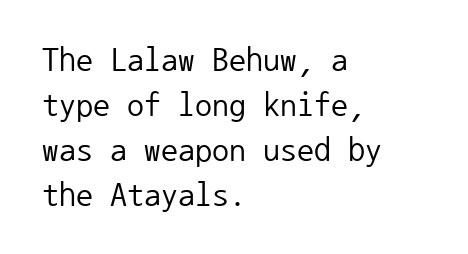
Casual observation: everything's shoved over to the left. The block of text has a typical density, with ordinary space between rows. On a weight scale, this lands at 450 or below. Clear beneath every line of the passage.
